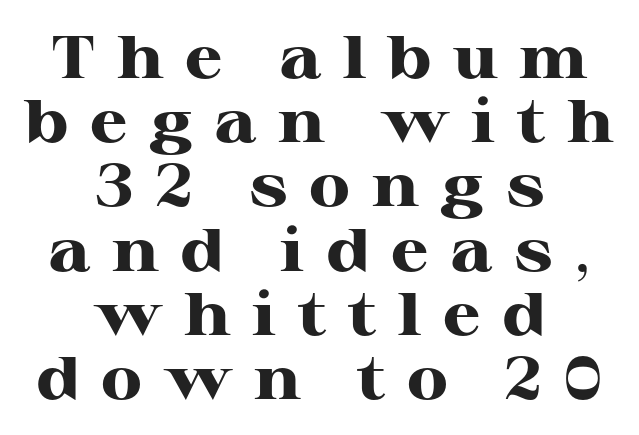
The image shows 60 px heavy, wide serif type, upright; set centered, tight line spacing (1.07x), unusually wide letter spacing (+0.36 em), not underlined; high stroke contrast and a medium x-height.
